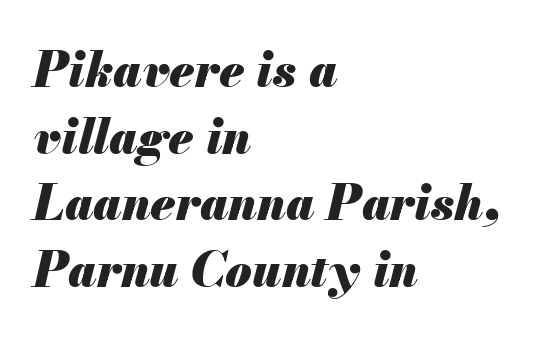
Q: Is the text bold? A: Yes.
Q: Is the text italic (slanted)? A: Yes, it leans right by about 13 degrees.
Q: Is the text underlined? A: No.
Q: How is the paragraph aligned? A: Left-aligned.
Q: Is the spacing between letters normal or unusually wide? A: Normal.
Q: Is the spacing between lines tight, normal or loose? A: Normal.
Q: Width (condensed, normal, or wide)? A: Normal.
Q: Stroke contrast? A: Medium.
Q: x-height? A: Small.
Q: Monospaced? A: No.
